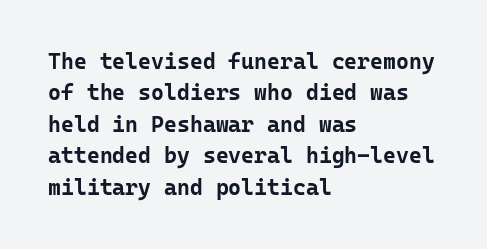
Q: Is the text bold? A: Yes.
Q: Is the text italic (slanted)? A: No, it is upright.
Q: Is the text underlined? A: No.
Q: How is the paragraph aligned? A: Left-aligned.
Q: Is the spacing between letters normal or unusually wide? A: Normal.
Q: Is the spacing between lines tight, normal or loose? A: Normal.
